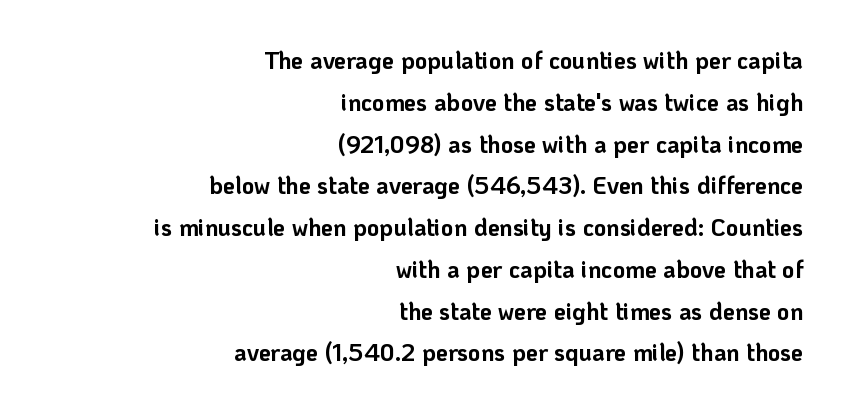
Nobody drew a line under any word here. Quick note: not italic, upright. Tracking value appears to be zero — textbook default spacing. Look at the stroke-to-counter ratio: heavy, a bold.
